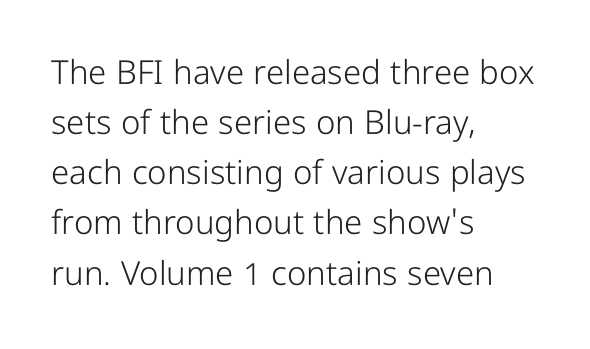
The image shows 33 px light, condensed sans-serif type, upright; set left-aligned, normal line spacing (1.52x), normal letter spacing, not underlined; low stroke contrast and a medium x-height.
